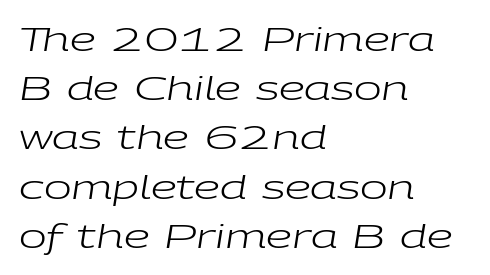
{"italic": "yes", "lean": "right", "slant_degrees": 9, "bold": "no", "weight": "regular", "width": "wide", "stroke_contrast": "low", "x_height": "medium", "monospaced": "no", "underline": "no", "align": "left", "line_spacing": "normal", "line_spacing_ratio": 1.49, "letter_spacing": "normal", "letter_spacing_em": 0.0, "glyph_px": 33}
